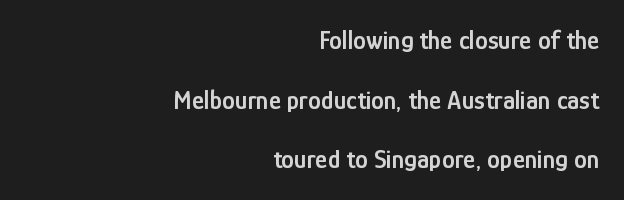
The space directly below the letters is spotless. A student would call this right alignment; a typographer would say flush right, rag left. No italicization has been applied; the sample stays upright. I'd describe the lettering as semibold — firm but not a full bold.
